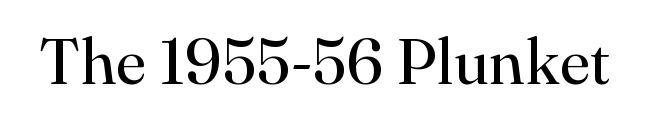
{"serif": "yes", "italic": "no", "bold": "no", "weight": "regular", "width": "normal", "stroke_contrast": "high", "x_height": "small", "monospaced": "no", "underline": "no", "letter_spacing": "normal", "letter_spacing_em": 0.0, "glyph_px": 64}
